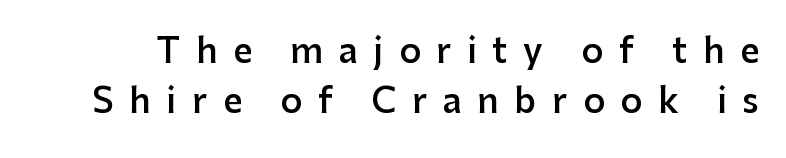
Baseline-to-baseline distance is the conventional proportion of letter height. Weight check: semibold — heavier than regular, not quite bold. Italic? Not at all — the glyphs are vertical. The area under the type is left untouched. Proportional: the letters do not fall into vertical columns. Check where the strokes stop: nothing finishes them off — pure sans.
